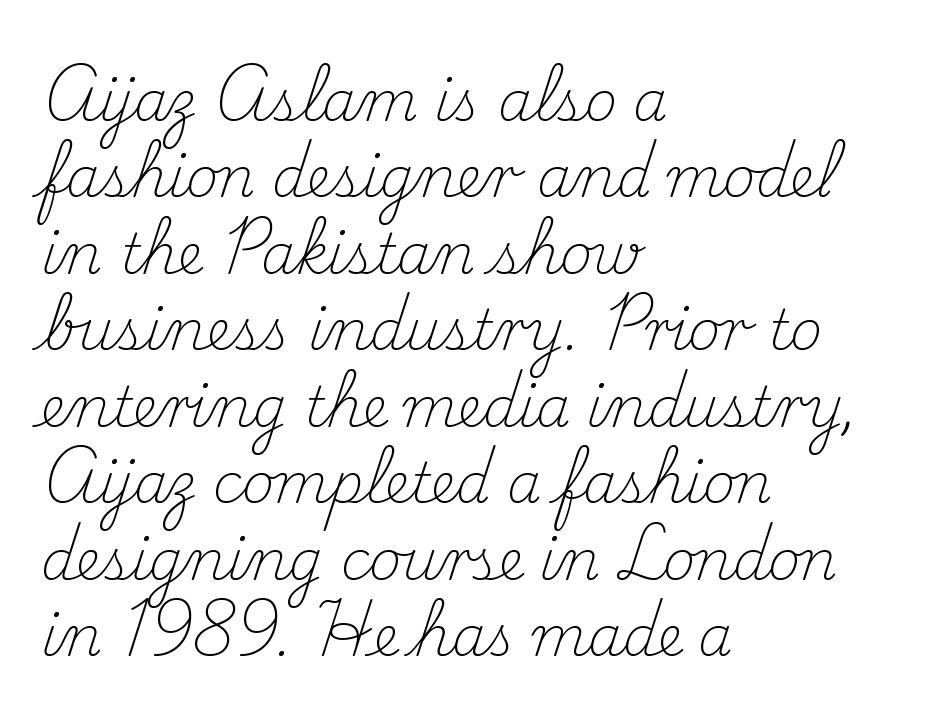
{"serif": "yes", "bold": "no", "weight": "light", "width": "normal", "stroke_contrast": "medium", "x_height": "small", "monospaced": "no", "underline": "no", "align": "left", "line_spacing": "normal", "line_spacing_ratio": 1.39, "letter_spacing": "normal", "letter_spacing_em": 0.0, "glyph_px": 55}
